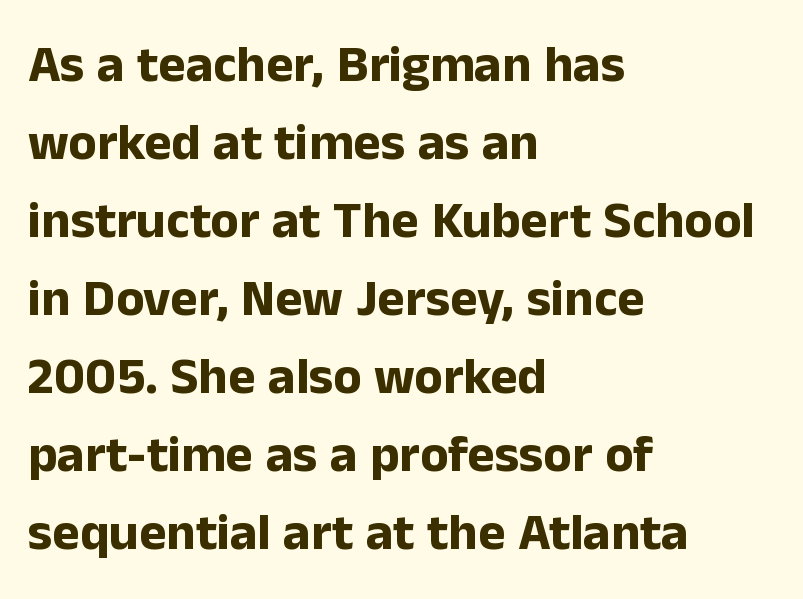
Q: Is the text bold? A: Yes.
Q: Is the text italic (slanted)? A: No, it is upright.
Q: Is the typeface a serif or a sans-serif typeface? A: Sans-serif.
Q: Is the text underlined? A: No.
Q: How is the paragraph aligned? A: Left-aligned.
Q: Is the spacing between letters normal or unusually wide? A: Normal.
Q: Is the spacing between lines tight, normal or loose? A: Normal.
Q: Width (condensed, normal, or wide)? A: Normal.
Q: Stroke contrast? A: Low.
Q: x-height? A: Medium.
Q: Monospaced? A: No.
